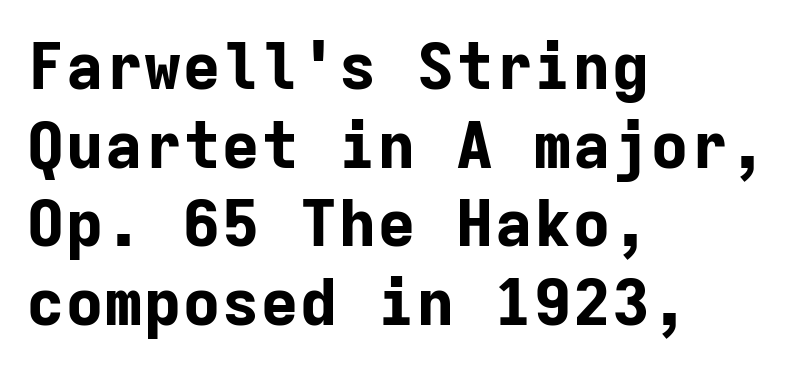
{"serif": "no", "italic": "no", "bold": "yes", "weight": "bold", "width": "normal", "stroke_contrast": "low", "x_height": "medium", "monospaced": "yes", "underline": "no", "align": "left", "line_spacing_ratio": 1.21, "letter_spacing": "normal", "letter_spacing_em": 0.0, "glyph_px": 65}
